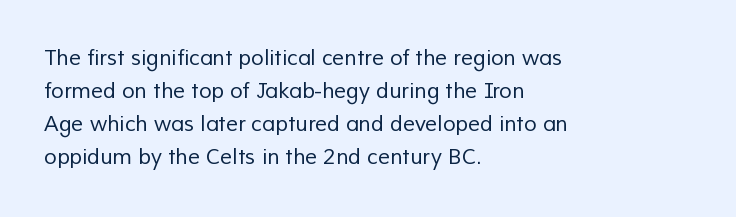
{"bold": "no", "underline": "no", "align": "left", "line_spacing": "normal", "line_spacing_ratio": 1.57, "letter_spacing": "normal", "letter_spacing_em": 0.0, "glyph_px": 21}
